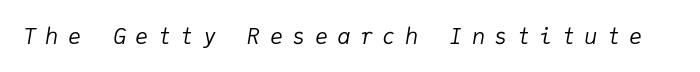
Q: Is the text bold? A: No.
Q: Is the text italic (slanted)? A: Yes, it leans right by about 9 degrees.
Q: Is the text underlined? A: No.
Q: Is the spacing between letters normal or unusually wide? A: Unusually wide.
